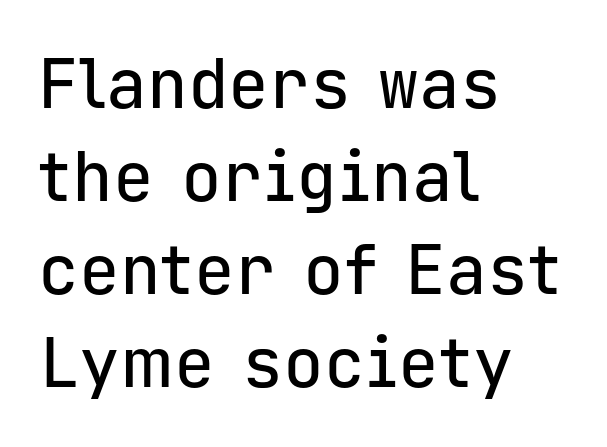
The image shows 68 px sans-serif type, upright, monospaced; set left-aligned, normal line spacing (1.37x), normal letter spacing, not underlined; low stroke contrast and a medium x-height.
